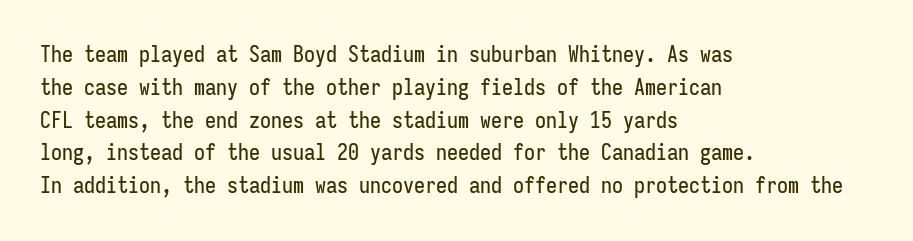
{"italic": "no", "underline": "no", "align": "left", "line_spacing": "normal", "line_spacing_ratio": 1.49, "letter_spacing": "normal", "letter_spacing_em": 0.0, "glyph_px": 22}
